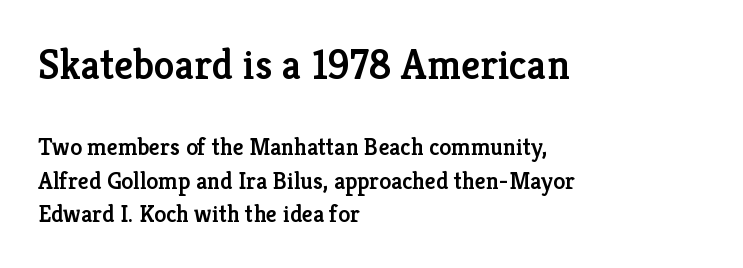
{"serif": "yes", "italic": "no", "bold": "semi", "weight": "semibold", "width": "normal", "stroke_contrast": "low", "x_height": "medium", "monospaced": "no", "underline": "no", "align": "left", "line_spacing": "normal", "line_spacing_ratio": 1.41, "letter_spacing": "normal", "letter_spacing_em": 0.0, "larger_block": "first", "size_ratio": 1.75, "glyph_px": 42}
